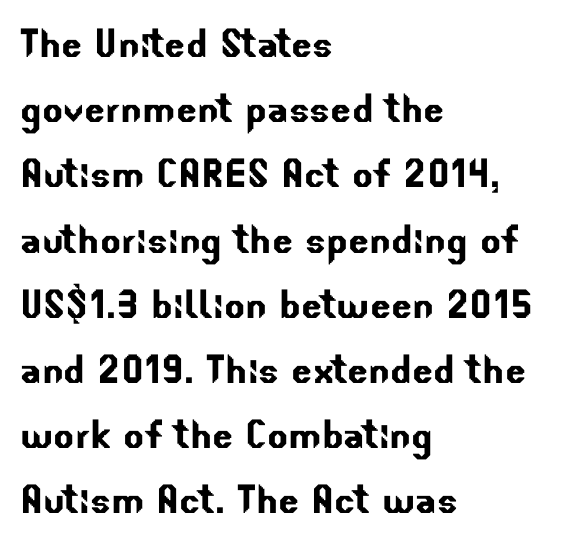
{"serif": "no", "width": "normal", "stroke_contrast": "low", "x_height": "small", "monospaced": "no", "underline": "no", "align": "left", "line_spacing": "normal", "line_spacing_ratio": 1.33, "letter_spacing": "normal", "letter_spacing_em": 0.0, "glyph_px": 49}
